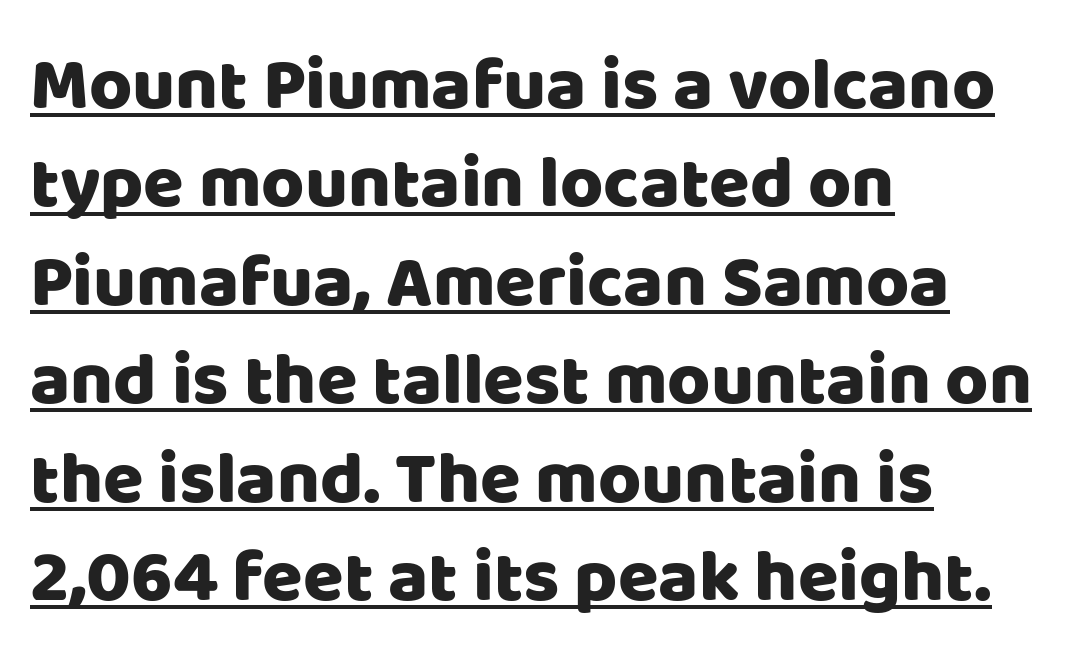
One glance says typical: line gaps are just what's usual. Is the block centered? No — it sits flush against the left margin. The specimen reads as upright at a glance. Like a heading marked for emphasis, these lines bear an underscore. No feet cap the strokes, marking this as sans-serif type.
